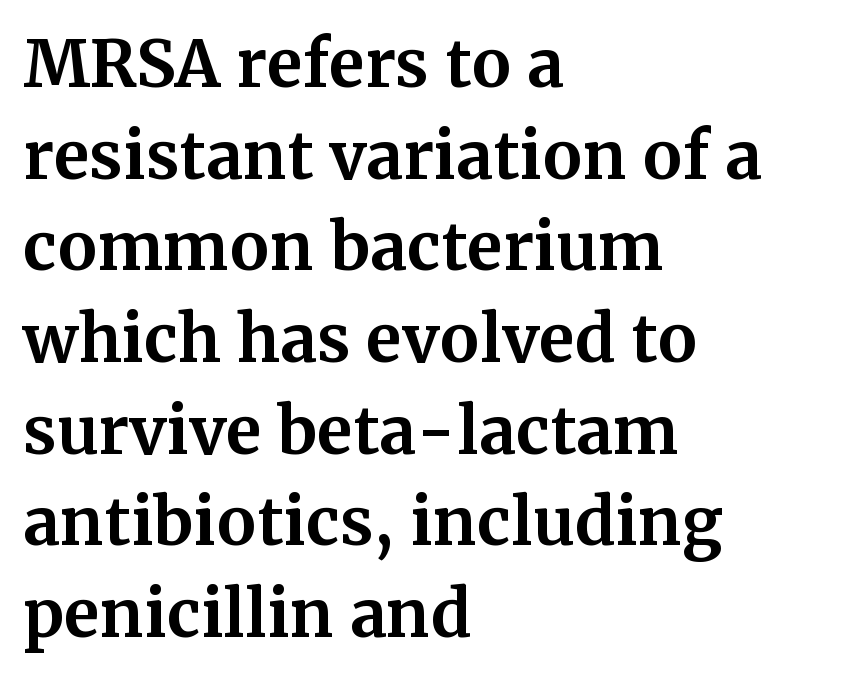
A clean baseline with only descenders dipping below it. Is there much room between lines? A standard amount, neither cramped nor airy. The characters display serif detailing at their extremities. The line texture is even and compact thanks to regular tracking.
